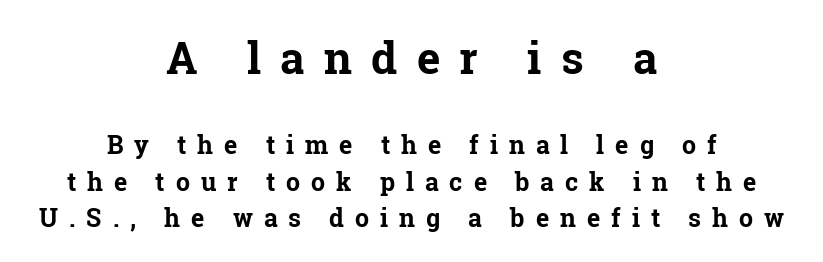
The tracking jumps out immediately: characters are airy and widely separated. Each new line begins a customary step beneath the previous one. Type without underlining. The rendering uses natural spacing where letterforms have individual widths. Look at the stroke-to-counter ratio: heavy, a bold.
